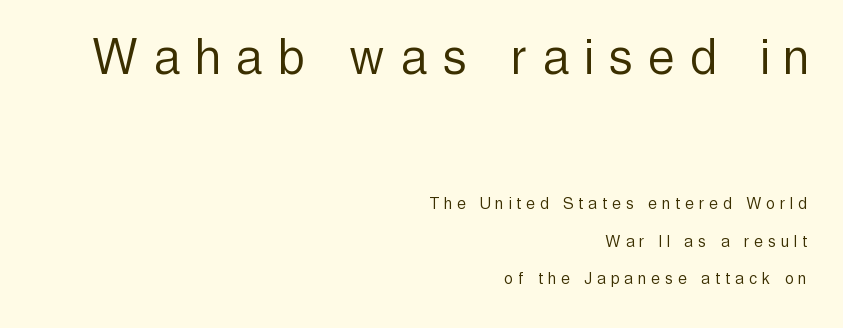
The image shows 58 px light, condensed sans-serif type, upright; set right-aligned, loose line spacing (1.95x), unusually wide letter spacing (+0.29 em), not underlined; the first (top) block is 3.05x larger; a medium x-height.
